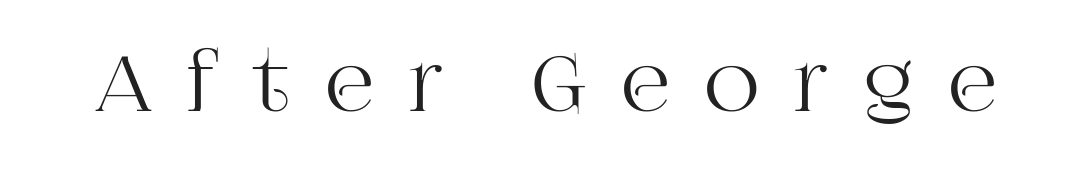
No italicization has been applied; the sample stays upright. This sample has the flowing, uneven cadence of proportional lettering. Spacing between characters has been opened up far beyond the box default. Honestly, there is no underline to notice here at all. Note: serifs present on the glyphs.
